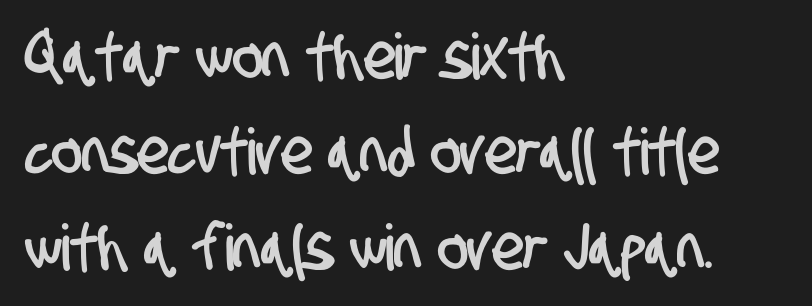
Vertical spacing — default. You could not count columns in this text — the font is proportionally spaced. Tracking here is standard; glyphs follow each other at the usual distance. Quick note: underline off. Observe the absence of serifs on each vertical stroke in this sample. The typesetter chose a ragged-right arrangement here.
